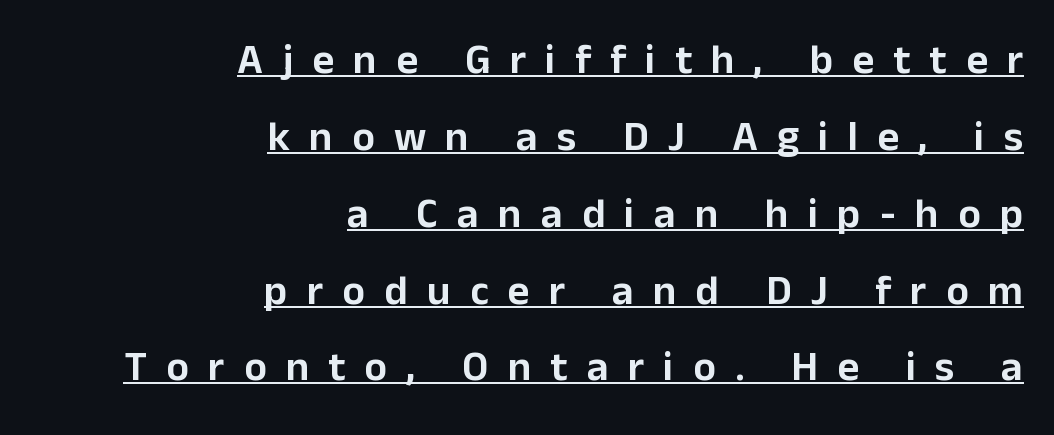
{"serif": "no", "italic": "no", "width": "normal", "stroke_contrast": "low", "x_height": "medium", "monospaced": "no", "underline": "yes", "align": "right", "line_spacing_ratio": 1.83, "letter_spacing": "wide", "letter_spacing_em": 0.46, "glyph_px": 42}
